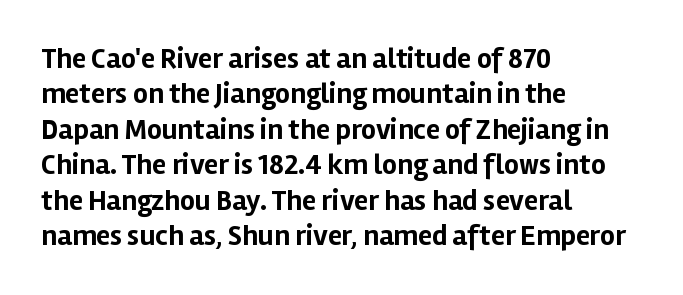
{"serif": "no", "italic": "no", "bold": "yes", "weight": "bold", "width": "normal", "stroke_contrast": "low", "x_height": "medium", "monospaced": "no", "underline": "no", "align": "left", "line_spacing_ratio": 1.22, "letter_spacing": "normal", "letter_spacing_em": 0.0, "glyph_px": 29}
